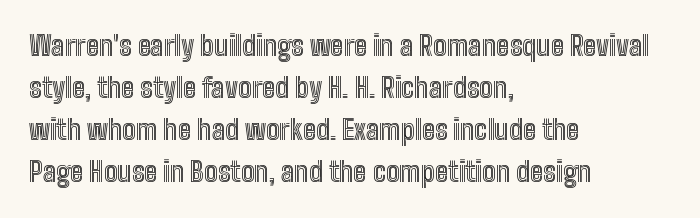
Quick note: underline off. The typesetter chose a ragged-right arrangement here. Posture: straight, roman, zero tilt. Leading: standard. Words appear dense and cohesive because spacing is normal.
